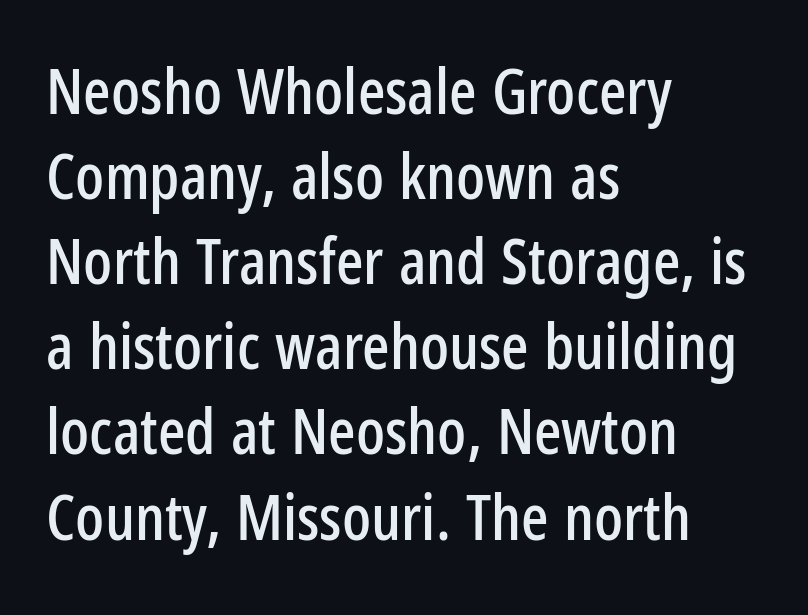
{"serif": "no", "italic": "no", "width": "condensed", "stroke_contrast": "low", "x_height": "medium", "monospaced": "no", "underline": "no", "align": "left", "line_spacing": "normal", "line_spacing_ratio": 1.33, "letter_spacing": "normal", "letter_spacing_em": 0.0, "glyph_px": 64}
